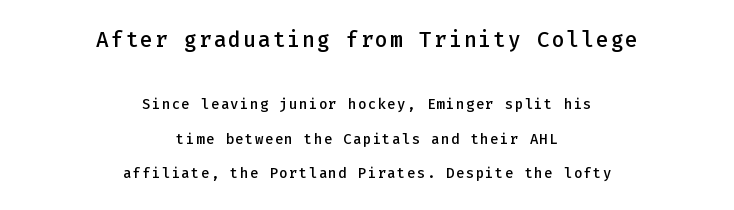
The image shows 21 px text type, upright; set centered, loose line spacing (2.48x), not underlined; the first (top) block is 1.5x larger.
